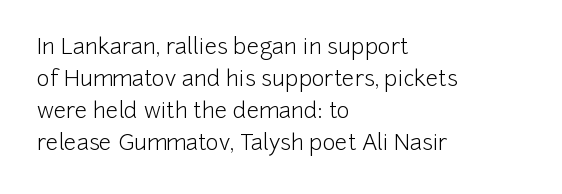
Weight: in the light-to-regular range. These lines keep a tight, regular rhythm from letter to letter. Any mark beneath the type? The region is blank. Left-aligned paragraph, ragged on the right. If you drew a line through each stem, it would be perfectly vertical. Honestly, the row spacing looks completely unremarkable.
